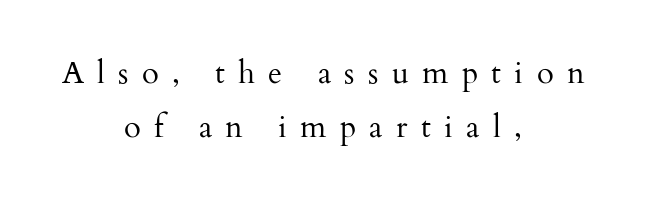
Q: Is the text bold? A: No.
Q: Is the text italic (slanted)? A: No, it is upright.
Q: Is the typeface a serif or a sans-serif typeface? A: Serif.
Q: Is the text underlined? A: No.
Q: How is the paragraph aligned? A: Centered.
Q: Is the spacing between letters normal or unusually wide? A: Unusually wide.
Q: Width (condensed, normal, or wide)? A: Normal.
Q: Stroke contrast? A: Medium.
Q: x-height? A: Small.
Q: Monospaced? A: No.
